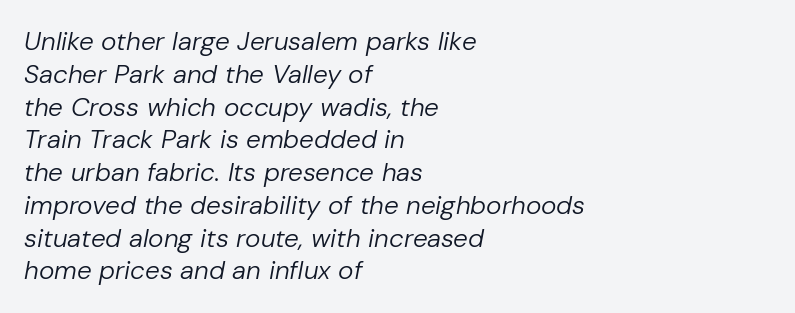
{"italic": "yes", "lean": "right", "slant_degrees": 10, "bold": "no", "underline": "no", "align": "left", "line_spacing": "normal", "line_spacing_ratio": 1.26, "letter_spacing": "normal", "letter_spacing_em": 0.0, "glyph_px": 26}
